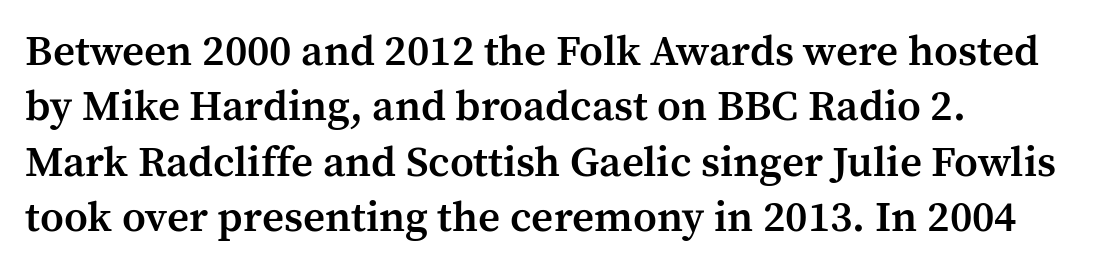
Firm but not heavy-handed strokes: this text is semibold. Little horizontal feet cap the strokes, marking this as serif type. The type sits square on the baseline with zero lean. Look at the tracking — it's just the regular setting, nothing added.
